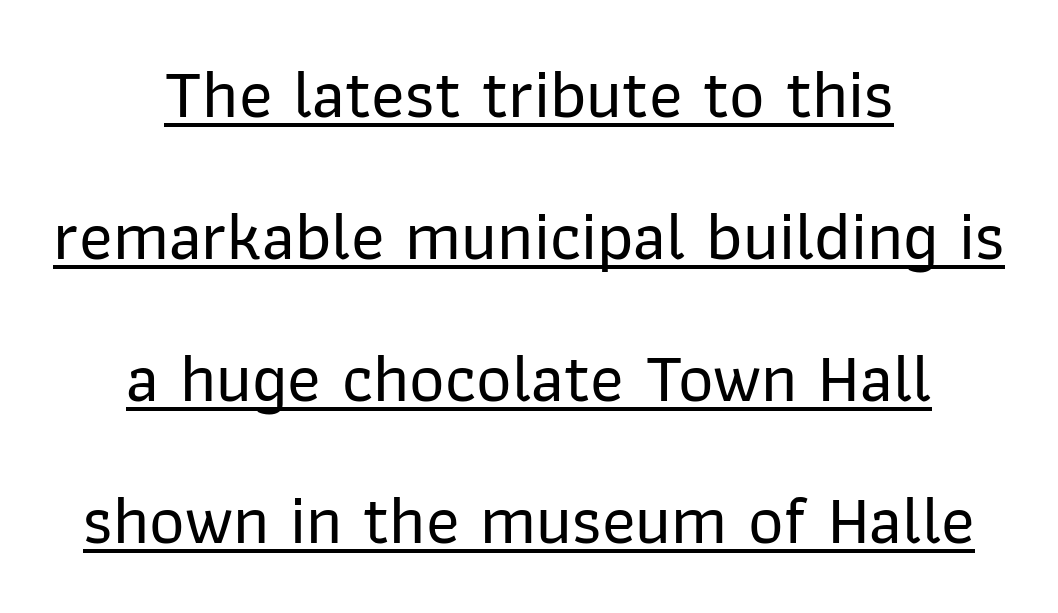
The image shows 69 px sans-serif type, upright; set centered, loose line spacing (2.06x), normal letter spacing, underlined; low stroke contrast and a medium x-height.
